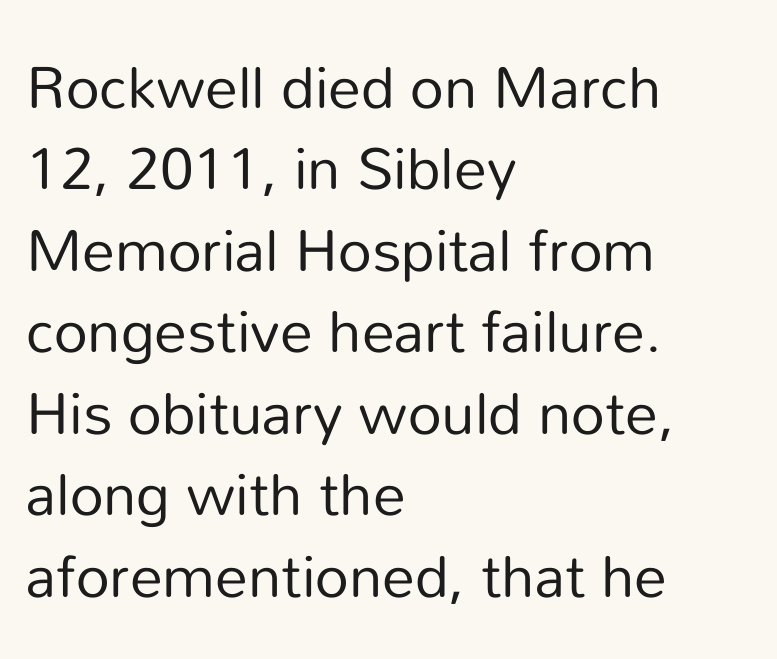
Q: Is the text bold? A: No.
Q: Is the text italic (slanted)? A: No, it is upright.
Q: Is the typeface a serif or a sans-serif typeface? A: Sans-serif.
Q: Is the text underlined? A: No.
Q: How is the paragraph aligned? A: Left-aligned.
Q: Is the spacing between letters normal or unusually wide? A: Normal.
Q: Is the spacing between lines tight, normal or loose? A: Normal.
Q: Width (condensed, normal, or wide)? A: Normal.
Q: Stroke contrast? A: Low.
Q: x-height? A: Medium.
Q: Monospaced? A: No.
